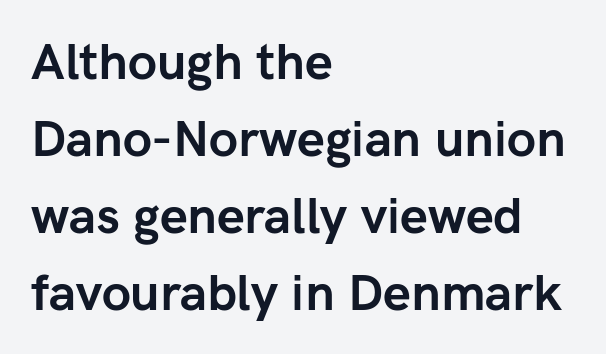
The typesetter chose a ragged-right arrangement here. Looks like regular typesetting: each glyph gets only the width it needs. Upright lettering throughout. These lines keep a tight, regular rhythm from letter to letter.
